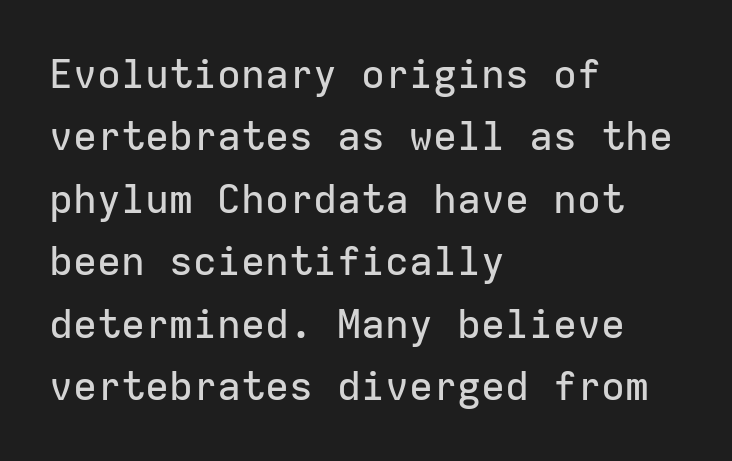
Q: Is the text italic (slanted)? A: No, it is upright.
Q: Is the typeface a serif or a sans-serif typeface? A: Sans-serif.
Q: Is the text underlined? A: No.
Q: How is the paragraph aligned? A: Left-aligned.
Q: Is the spacing between letters normal or unusually wide? A: Normal.
Q: Is the spacing between lines tight, normal or loose? A: Normal.
Q: Width (condensed, normal, or wide)? A: Normal.
Q: Stroke contrast? A: Low.
Q: x-height? A: Medium.
Q: Monospaced? A: Yes.
